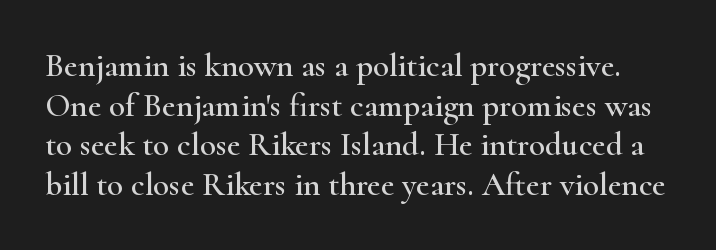
The image shows 33 px wide serif type, upright; set line spacing 1.2x, normal letter spacing, not underlined; high stroke contrast and a small x-height.
